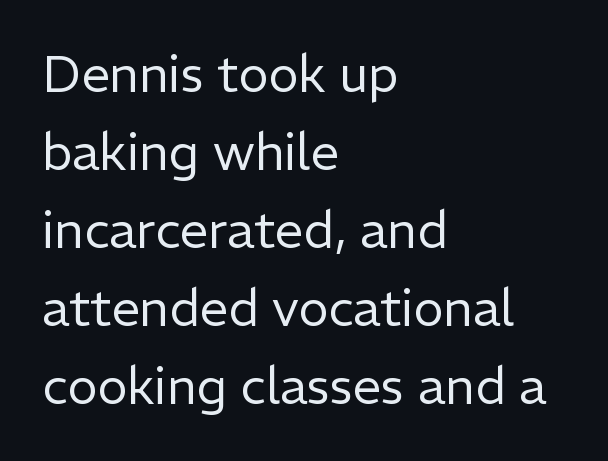
The image shows 51 px regular-weight sans-serif type, upright; set left-aligned, normal line spacing (1.53x), normal letter spacing, not underlined; low stroke contrast and a medium x-height.
